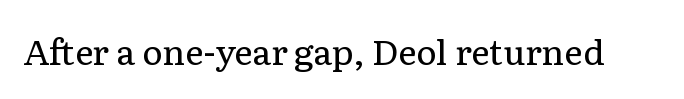
{"serif": "yes", "italic": "no", "bold": "no", "weight": "regular", "width": "normal", "stroke_contrast": "low", "x_height": "medium", "monospaced": "no", "underline": "no", "letter_spacing": "normal", "letter_spacing_em": 0.0, "glyph_px": 35}
